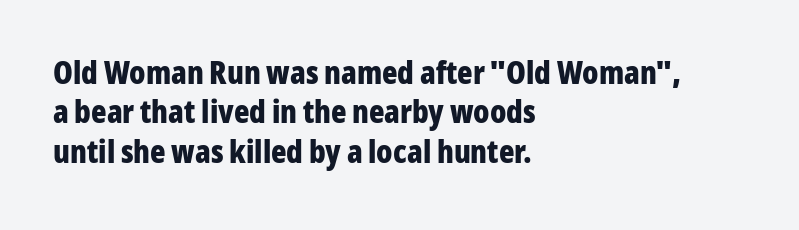
Q: Is the text bold? A: Yes.
Q: Is the text italic (slanted)? A: No, it is upright.
Q: Is the typeface a serif or a sans-serif typeface? A: Sans-serif.
Q: Is the text underlined? A: No.
Q: How is the paragraph aligned? A: Left-aligned.
Q: Is the spacing between letters normal or unusually wide? A: Normal.
Q: Width (condensed, normal, or wide)? A: Condensed.
Q: Stroke contrast? A: Low.
Q: x-height? A: Medium.
Q: Monospaced? A: No.
